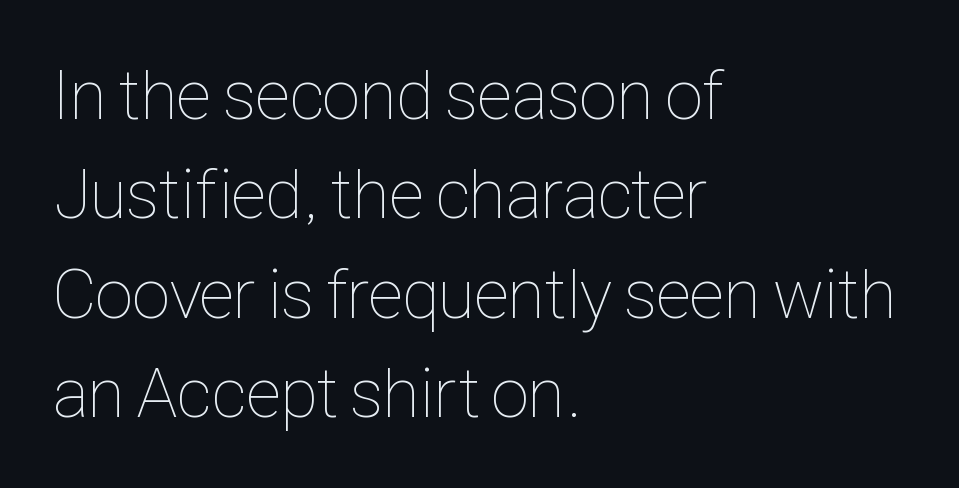
The image shows 70 px thin, condensed type, upright; set left-aligned, normal line spacing (1.42x), normal letter spacing, not underlined; low stroke contrast and a medium x-height.
